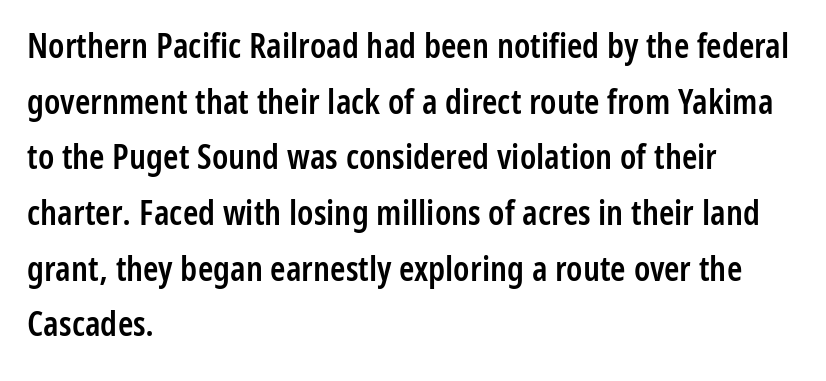
The image shows 35 px semibold, condensed sans-serif type, upright; set left-aligned, normal line spacing (1.59x), normal letter spacing, not underlined; low stroke contrast and a medium x-height.
